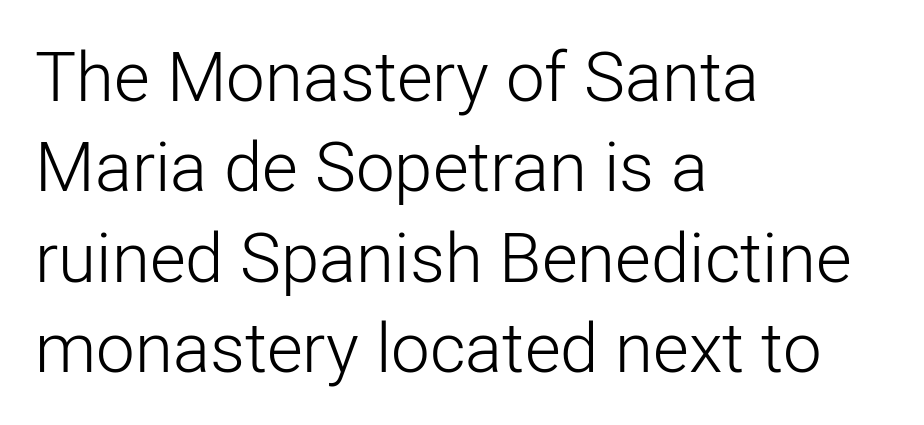
{"serif": "no", "italic": "no", "bold": "no", "weight": "light", "width": "normal", "stroke_contrast": "low", "x_height": "medium", "monospaced": "no", "underline": "no", "align": "left", "line_spacing": "normal", "line_spacing_ratio": 1.31, "letter_spacing": "normal", "letter_spacing_em": 0.0, "glyph_px": 69}
